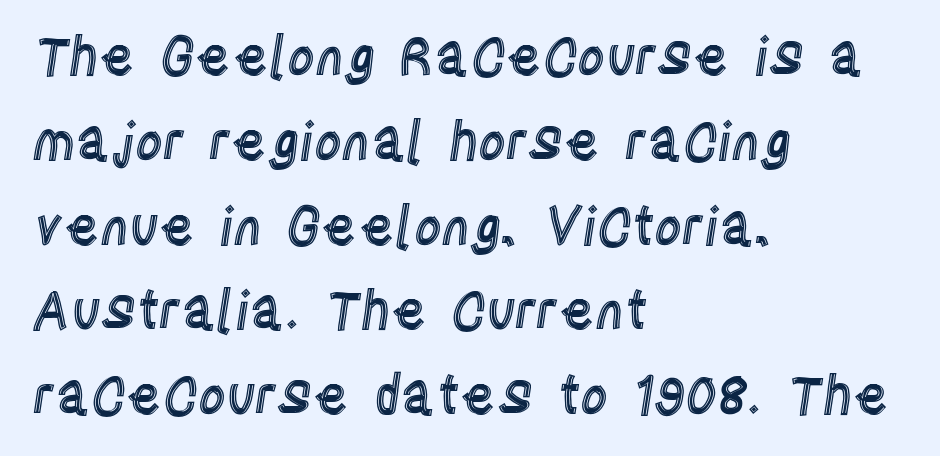
Is this a fixed-width face? No — the glyphs have proportional, varying widths. One-word summary of the alignment: left. Baseline-to-baseline distance is the conventional proportion of letter height.
